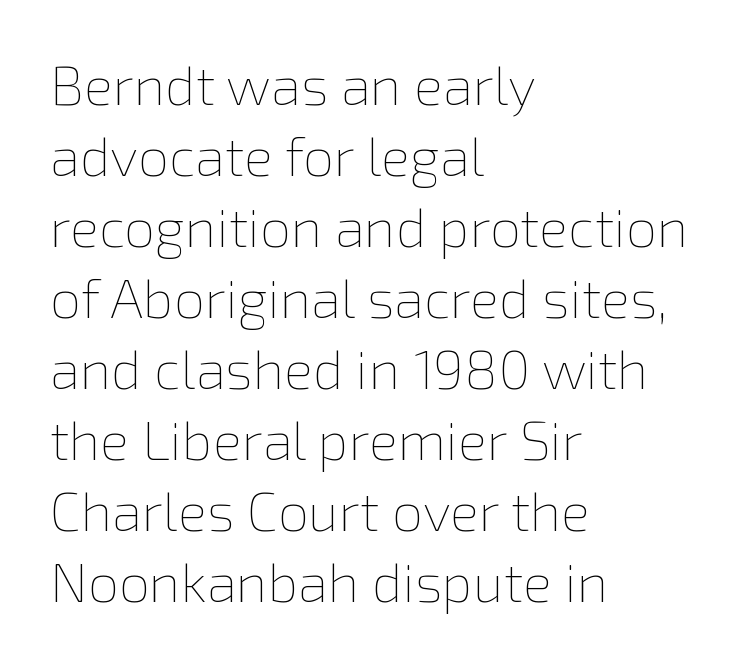
The strip under each line holds only bare page. In terms of letterspacing, this is plain default setting. A quiet, ordinary-to-light weight characterises the typeface. If you drew a line through each stem, it would be perfectly vertical. Horizontally, the lines are justified to the leading edge only.
